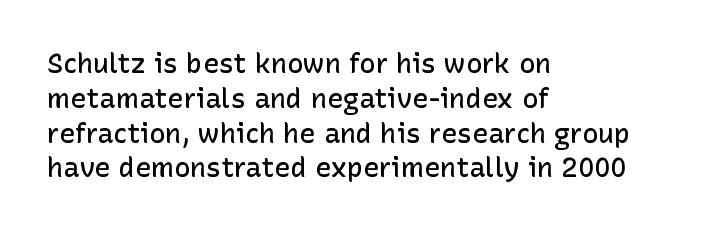
Q: Is the text bold? A: Semi-bold.
Q: Is the text italic (slanted)? A: No, it is upright.
Q: Is the text underlined? A: No.
Q: How is the paragraph aligned? A: Left-aligned.
Q: Is the spacing between letters normal or unusually wide? A: Normal.
Q: Is the spacing between lines tight, normal or loose? A: Normal.
